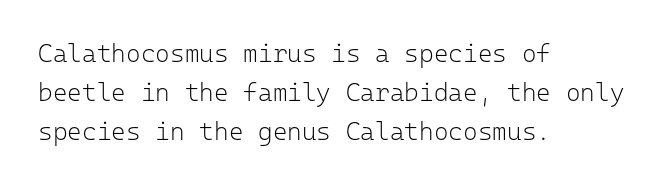
Is this a heavy cut? Hardly; it is regular or lighter. In CSS terms this would be text-align: left. Words appear dense and cohesive because spacing is normal. The gap between lines stays unmarked. Reading down the column, the eye jumps a familiar distance to each next line. This is roman type, the default non-slanted kind.
